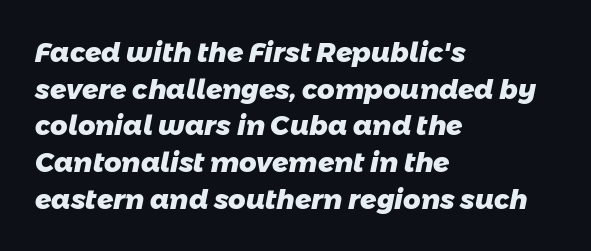
{"bold": "yes", "underline": "no", "align": "left", "line_spacing": "normal", "line_spacing_ratio": 1.36, "letter_spacing": "normal", "letter_spacing_em": 0.0, "glyph_px": 27}
